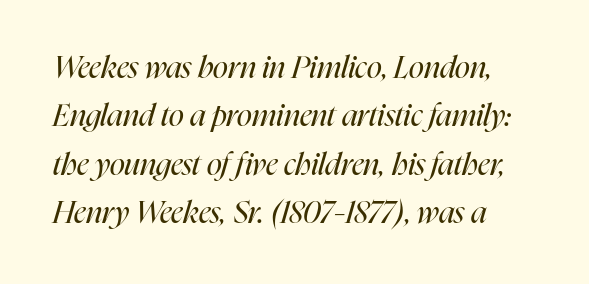
The lines are quadded left. Think of a printed novel: that variable character pitch is what you see here. Words float on clear page, feet unadorned. Leading: standard.
